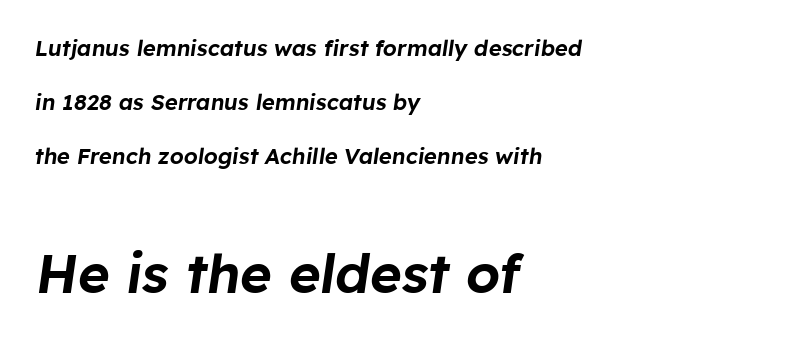
Q: Is the text italic (slanted)? A: Yes, it leans right by about 8 degrees.
Q: Is the text underlined? A: No.
Q: How is the paragraph aligned? A: Left-aligned.
Q: Is the spacing between letters normal or unusually wide? A: Normal.
Q: Is the spacing between lines tight, normal or loose? A: Loose.
Q: Which block of text is set in a larger size, the first (top) or the second (bottom)? A: The second (bottom) one.
Q: Width (condensed, normal, or wide)? A: Normal.
Q: Stroke contrast? A: Low.
Q: x-height? A: Medium.
Q: Monospaced? A: No.
